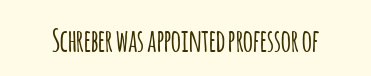
Q: Is the text italic (slanted)? A: No, it is upright.
Q: Is the typeface a serif or a sans-serif typeface? A: Sans-serif.
Q: Is the text underlined? A: No.
Q: Is the spacing between letters normal or unusually wide? A: Normal.
Q: Width (condensed, normal, or wide)? A: Condensed.
Q: Stroke contrast? A: Low.
Q: x-height? A: Large.
Q: Monospaced? A: No.
